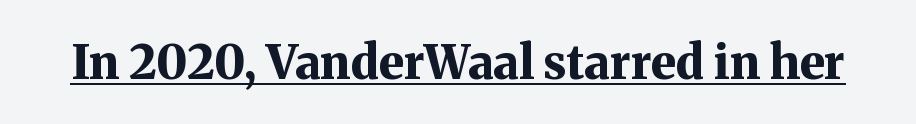
{"serif": "yes", "italic": "no", "bold": "yes", "weight": "bold", "width": "normal", "stroke_contrast": "medium", "x_height": "medium", "monospaced": "no", "underline": "yes", "letter_spacing": "normal", "letter_spacing_em": 0.0, "glyph_px": 47}
